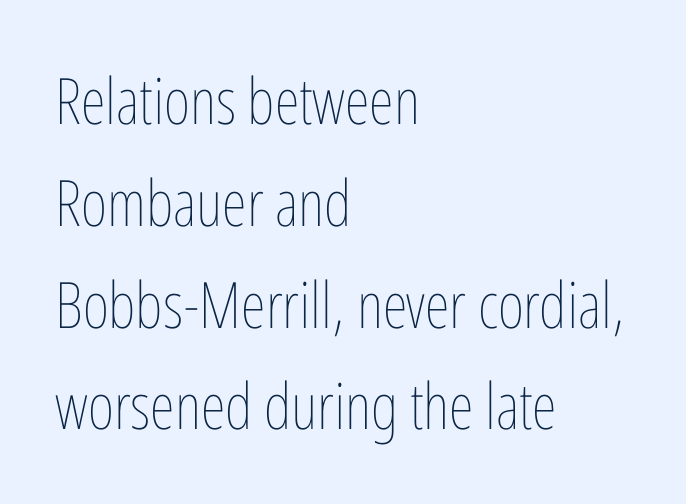
{"italic": "no", "bold": "no", "weight": "thin", "width": "condensed", "stroke_contrast": "low", "x_height": "medium", "monospaced": "no", "underline": "no", "align": "left", "line_spacing": "normal", "line_spacing_ratio": 1.59, "letter_spacing": "normal", "letter_spacing_em": 0.0, "glyph_px": 64}
